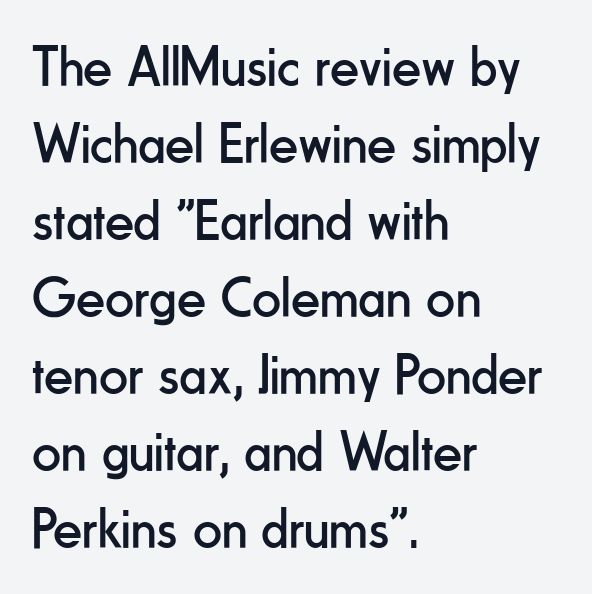
The image shows 57 px regular-weight, condensed sans-serif type, upright; set left-aligned, normal line spacing (1.35x), normal letter spacing, not underlined; low stroke contrast and a small x-height.
